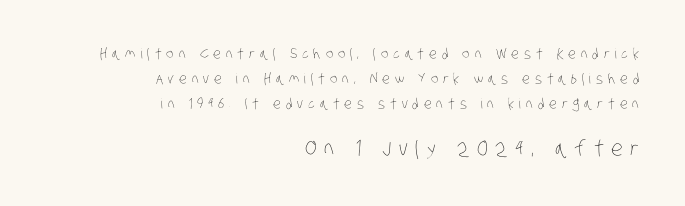
{"bold": "no", "underline": "no", "align": "right", "line_spacing_ratio": 1.78, "letter_spacing": "wide", "letter_spacing_em": 0.35, "larger_block": "second", "size_ratio": 1.5, "glyph_px": 21}
